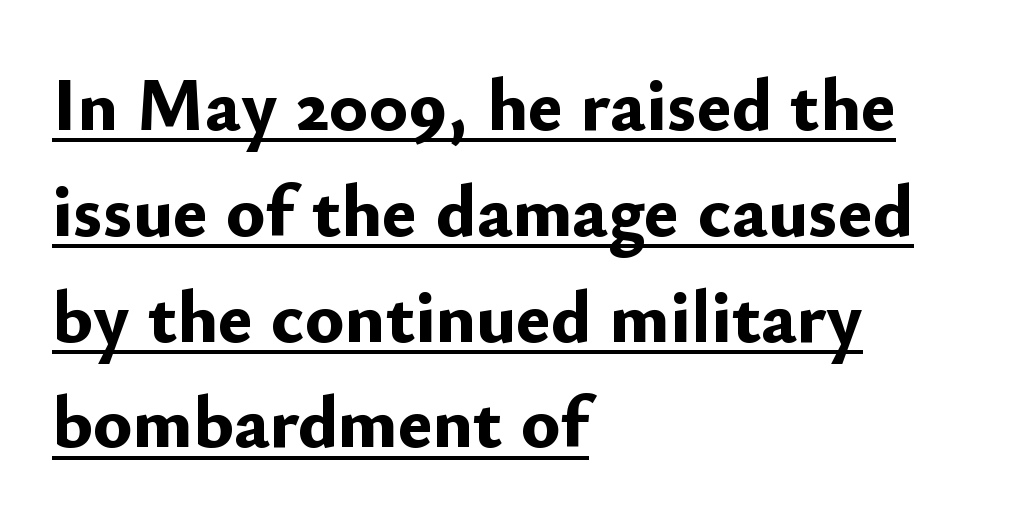
Q: Is the text bold? A: Yes.
Q: Is the text italic (slanted)? A: No, it is upright.
Q: Is the typeface a serif or a sans-serif typeface? A: Sans-serif.
Q: Is the text underlined? A: Yes.
Q: How is the paragraph aligned? A: Left-aligned.
Q: Is the spacing between letters normal or unusually wide? A: Normal.
Q: Is the spacing between lines tight, normal or loose? A: Normal.
Q: Width (condensed, normal, or wide)? A: Normal.
Q: Stroke contrast? A: Low.
Q: x-height? A: Small.
Q: Monospaced? A: No.
